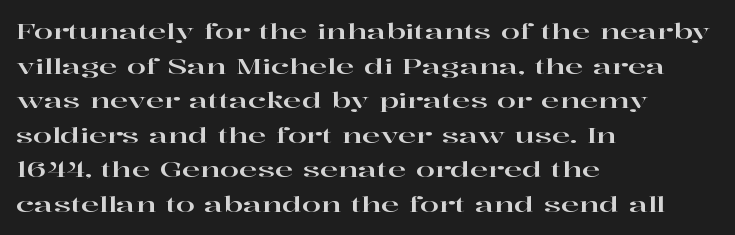
Q: Is the text italic (slanted)? A: No, it is upright.
Q: Is the text underlined? A: No.
Q: How is the paragraph aligned? A: Left-aligned.
Q: Is the spacing between letters normal or unusually wide? A: Normal.
Q: Is the spacing between lines tight, normal or loose? A: Normal.
